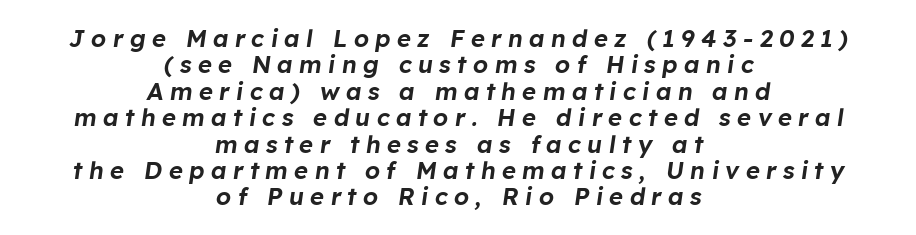
{"italic": "yes", "lean": "right", "slant_degrees": 8, "underline": "no", "align": "center", "line_spacing": "tight", "line_spacing_ratio": 1.1, "letter_spacing": "wide", "letter_spacing_em": 0.26, "glyph_px": 24}
